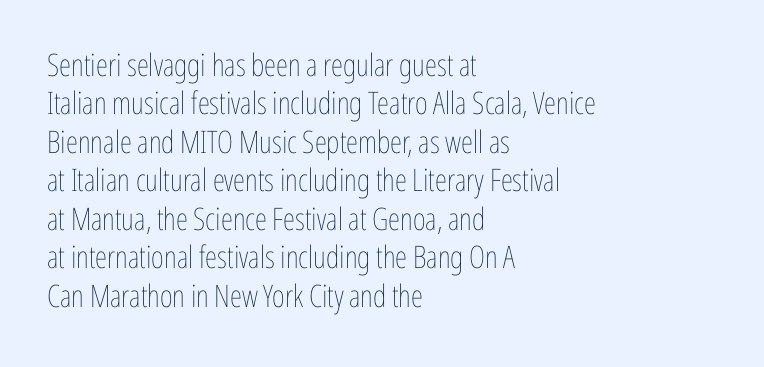
The image shows 31 px thin, condensed type, upright; set left-aligned, line spacing 1.24x, normal letter spacing, not underlined; low stroke contrast and a medium x-height.
